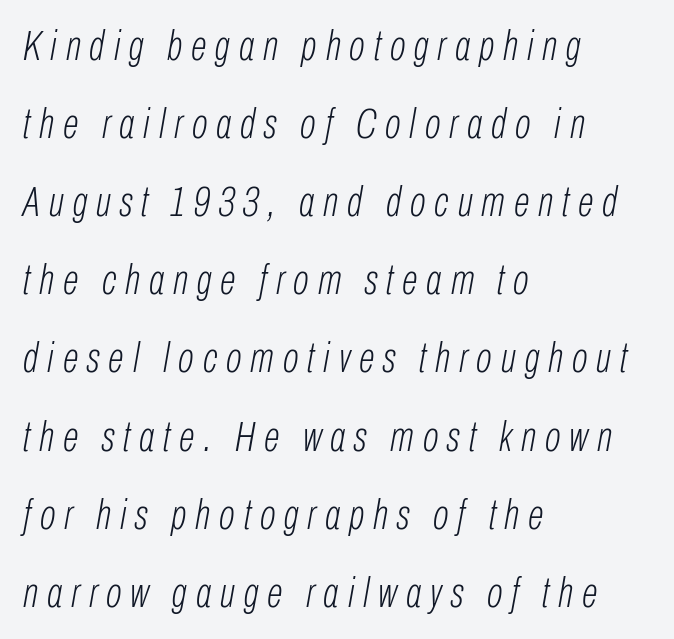
The image shows 42 px light, condensed type, italic (leaning right); set left-aligned, line spacing 1.86x, unusually wide letter spacing (+0.21 em), not underlined; low stroke contrast and a medium x-height.
